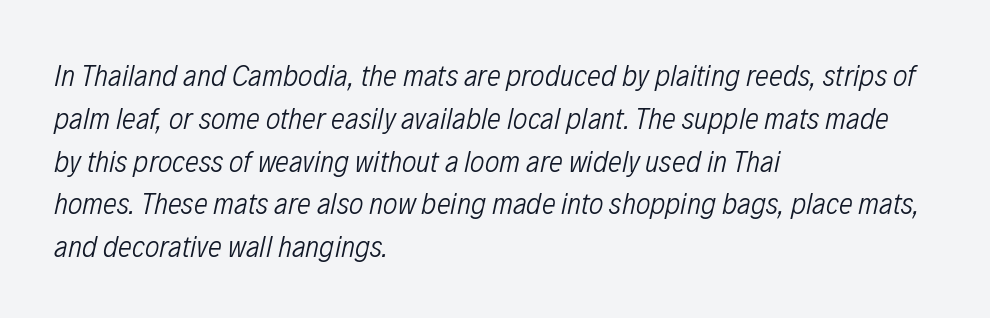
The horizontal fit of the characters is conventional and even. Every row of glyphs begins at an identical x-position on the left. Words float on clear page, feet unadorned. The typography opts for an oblique posture over an upright one. Ink coverage per letter is moderate at most.
